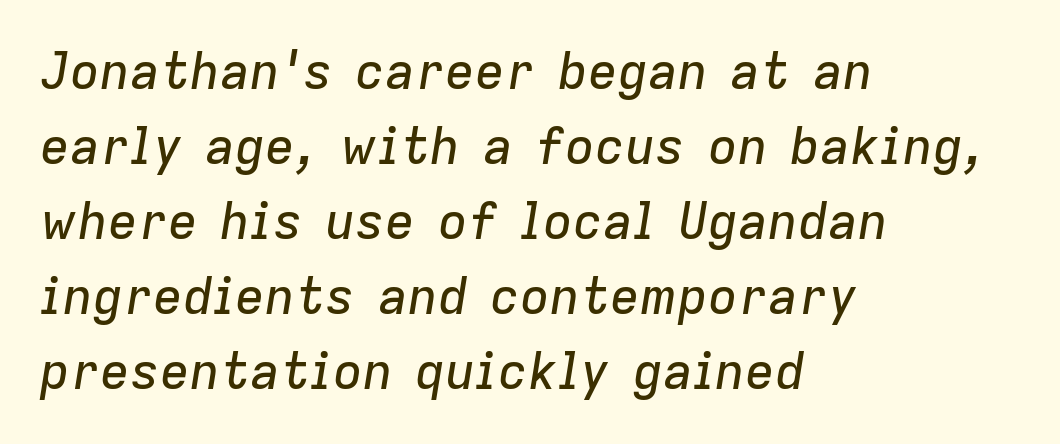
The line-height multiplier appears to be the usual default. Teacher's note: observe the even left margin — that is flush-left alignment. What stands out about the letter spacing? Nothing — it is the standard amount. When letters slant like this, we call the style italic. A typesetter would call this proportional, since set widths differ per character. The strip under each line holds only bare page.
